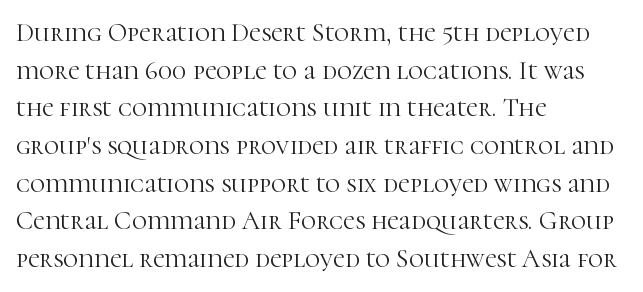
The image shows 26 px text type, upright; set left-aligned, normal line spacing (1.45x), normal letter spacing, not underlined.
